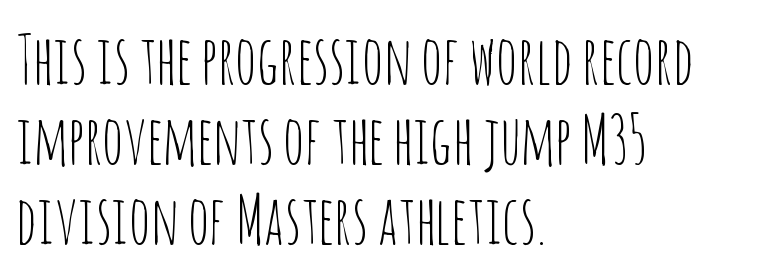
{"serif": "no", "italic": "no", "bold": "no", "weight": "thin", "width": "condensed", "stroke_contrast": "low", "x_height": "large", "monospaced": "no", "underline": "no", "align": "left", "line_spacing_ratio": 1.21, "letter_spacing": "normal", "letter_spacing_em": 0.0, "glyph_px": 66}
